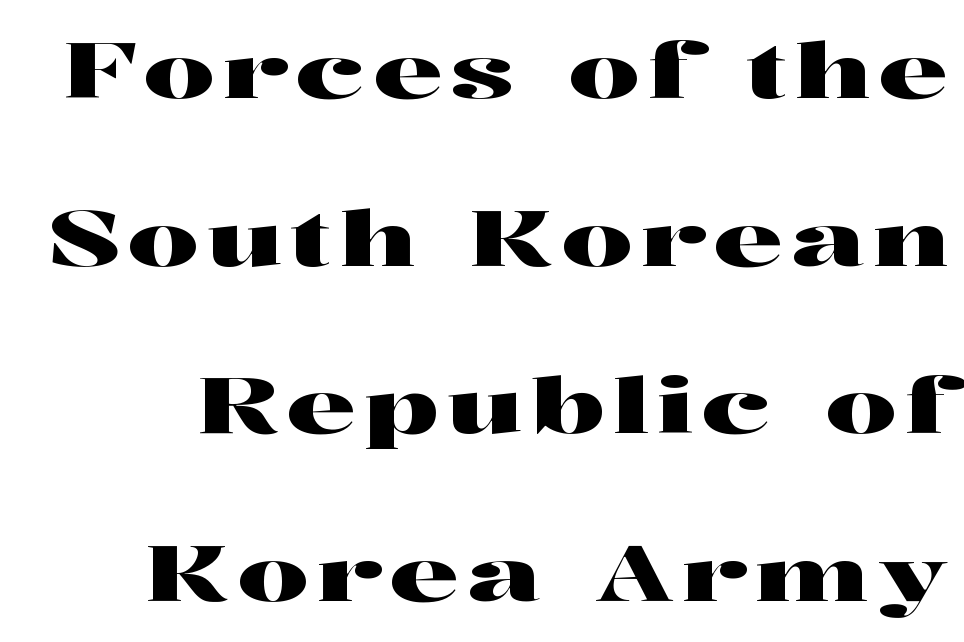
{"serif": "yes", "italic": "no", "width": "wide", "stroke_contrast": "high", "x_height": "medium", "monospaced": "no", "underline": "no", "line_spacing": "loose", "line_spacing_ratio": 2.15, "glyph_px": 78}
